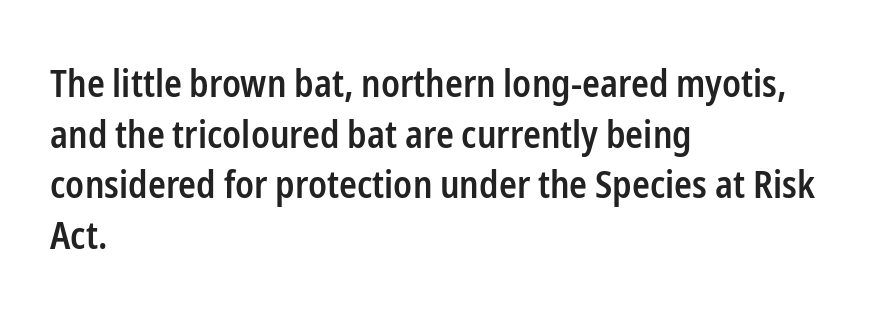
Q: Is the text bold? A: Semi-bold.
Q: Is the text italic (slanted)? A: No, it is upright.
Q: Is the typeface a serif or a sans-serif typeface? A: Sans-serif.
Q: Is the text underlined? A: No.
Q: How is the paragraph aligned? A: Left-aligned.
Q: Is the spacing between letters normal or unusually wide? A: Normal.
Q: Is the spacing between lines tight, normal or loose? A: Normal.
Q: Width (condensed, normal, or wide)? A: Condensed.
Q: Stroke contrast? A: Low.
Q: x-height? A: Medium.
Q: Monospaced? A: No.
